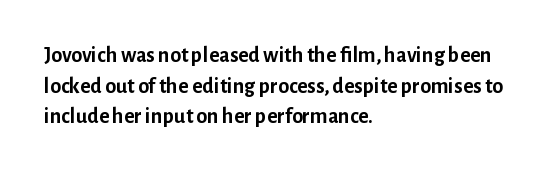
Q: Is the text bold? A: Yes.
Q: Is the text italic (slanted)? A: No, it is upright.
Q: Is the text underlined? A: No.
Q: How is the paragraph aligned? A: Left-aligned.
Q: Is the spacing between letters normal or unusually wide? A: Normal.
Q: Is the spacing between lines tight, normal or loose? A: Normal.
